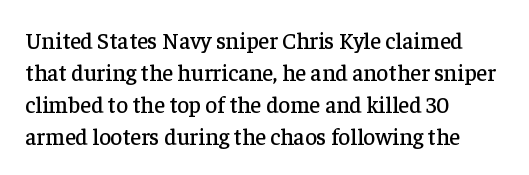
{"italic": "no", "underline": "no", "align": "left", "line_spacing": "normal", "line_spacing_ratio": 1.39, "letter_spacing": "normal", "letter_spacing_em": 0.0, "glyph_px": 23}
